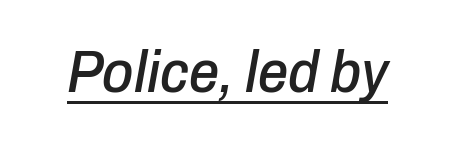
The image shows 60 px condensed type, italic (leaning right); set normal letter spacing, underlined; low stroke contrast and a medium x-height.
